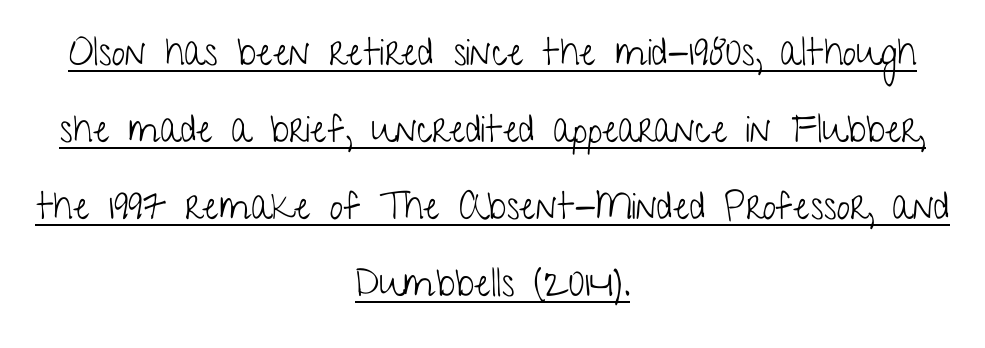
Q: Is the text bold? A: No.
Q: Is the text italic (slanted)? A: No, it is upright.
Q: Is the typeface a serif or a sans-serif typeface? A: Sans-serif.
Q: Is the text underlined? A: Yes.
Q: How is the paragraph aligned? A: Centered.
Q: Is the spacing between letters normal or unusually wide? A: Normal.
Q: Is the spacing between lines tight, normal or loose? A: Loose.
Q: Width (condensed, normal, or wide)? A: Condensed.
Q: Stroke contrast? A: Low.
Q: x-height? A: Medium.
Q: Monospaced? A: No.
